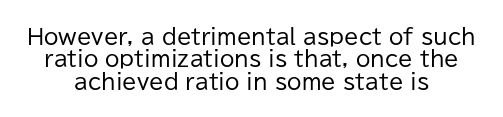
The image shows 21 px text type, upright; set centered, tight line spacing (1.06x), normal letter spacing, not underlined.
